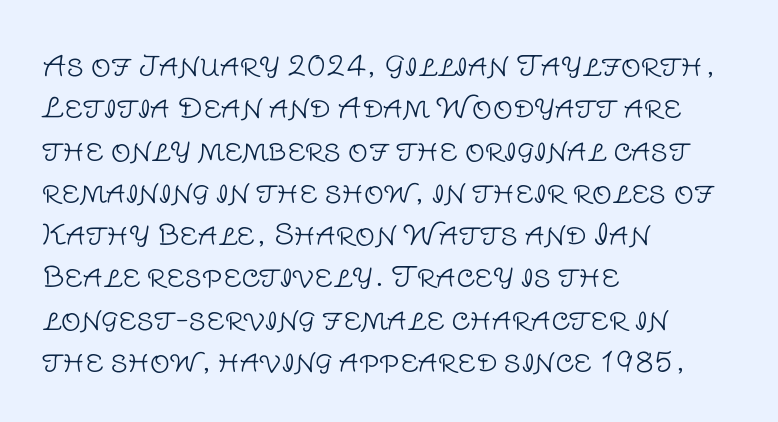
{"serif": "no", "bold": "no", "weight": "light", "width": "normal", "stroke_contrast": "low", "x_height": "large", "monospaced": "no", "underline": "no", "align": "left", "line_spacing": "normal", "line_spacing_ratio": 1.51, "letter_spacing": "normal", "letter_spacing_em": 0.0, "glyph_px": 28}
